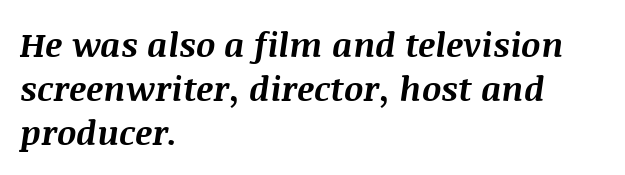
Q: Is the text bold? A: Yes.
Q: Is the text italic (slanted)? A: Yes, it leans right by about 8 degrees.
Q: Is the text underlined? A: No.
Q: How is the paragraph aligned? A: Left-aligned.
Q: Is the spacing between letters normal or unusually wide? A: Normal.
Q: Is the spacing between lines tight, normal or loose? A: Normal.
Q: Width (condensed, normal, or wide)? A: Normal.
Q: Stroke contrast? A: Medium.
Q: x-height? A: Large.
Q: Monospaced? A: No.
